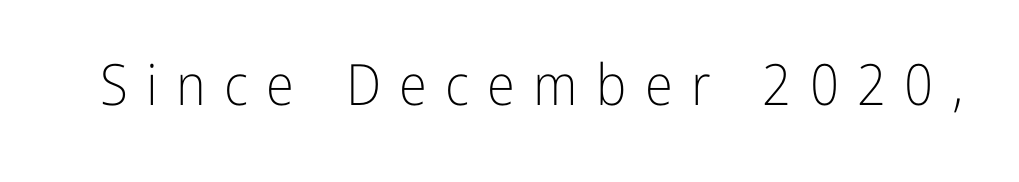
Q: Is the text bold? A: No.
Q: Is the text italic (slanted)? A: No, it is upright.
Q: Is the typeface a serif or a sans-serif typeface? A: Sans-serif.
Q: Is the text underlined? A: No.
Q: Is the spacing between letters normal or unusually wide? A: Unusually wide.
Q: Width (condensed, normal, or wide)? A: Condensed.
Q: Stroke contrast? A: Low.
Q: x-height? A: Medium.
Q: Monospaced? A: No.
